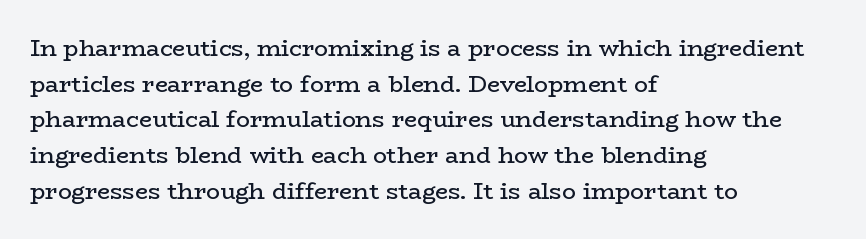
The image shows 23 px text type, upright; set left-aligned, normal line spacing (1.55x), normal letter spacing, not underlined.
